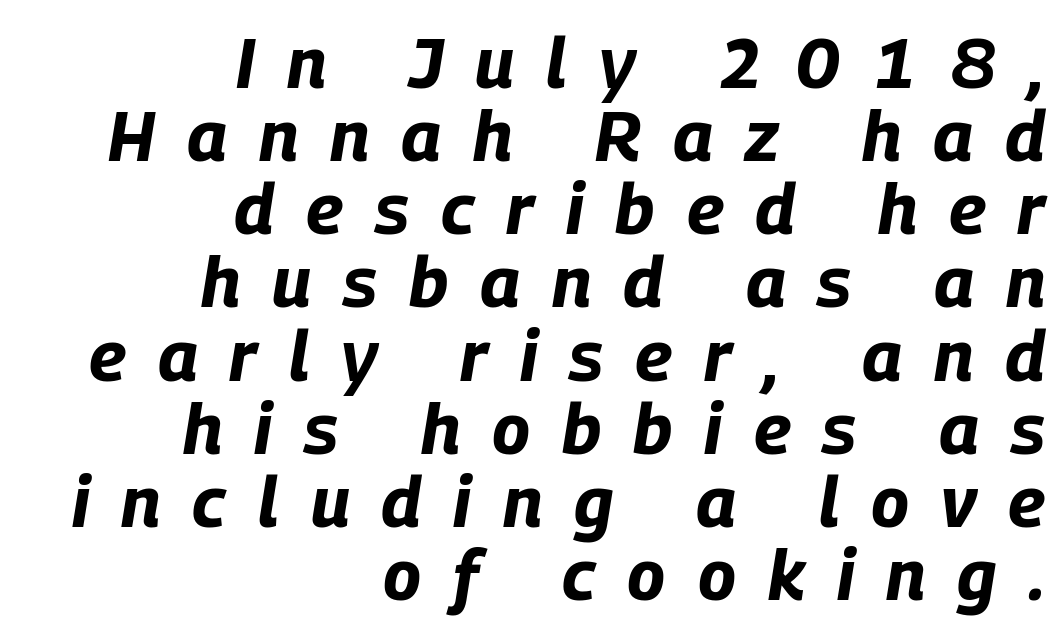
Q: Is the text bold? A: Yes.
Q: Is the text italic (slanted)? A: Yes, it leans right by about 9 degrees.
Q: Is the text underlined? A: No.
Q: How is the paragraph aligned? A: Right-aligned.
Q: Is the spacing between letters normal or unusually wide? A: Unusually wide.
Q: Is the spacing between lines tight, normal or loose? A: Tight.
Q: Width (condensed, normal, or wide)? A: Condensed.
Q: Stroke contrast? A: Low.
Q: x-height? A: Large.
Q: Monospaced? A: No.
